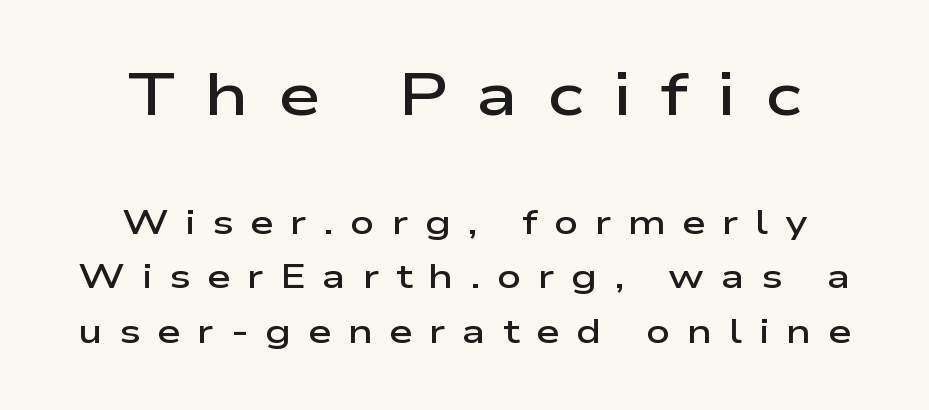
The designer left line spacing at the default. The specimen omits any rule beneath the text block's lines. In terms of letterform style, serifs are entirely absent. If you squint, the top block still reads clearly — it's the larger of the two. Every character sits straight up, as roman type does. The rag falls on both sides of this text block equally.
